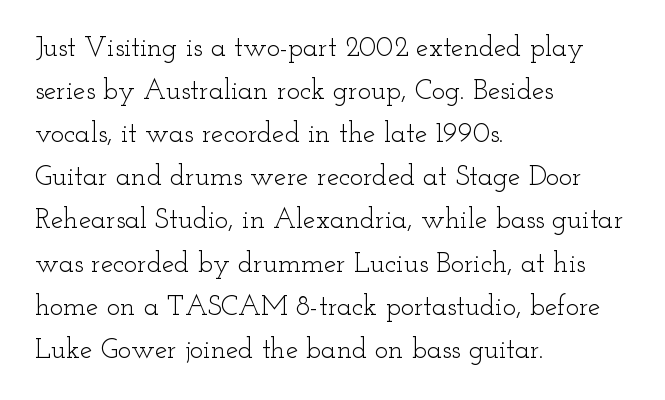
These lines are rendered in a variable-pitch font. This block has exactly the height ordinary leading produces. You can tell it's not italic because the verticals are truly vertical. This is serif lettering, the kind often seen in printed books. Tracking value appears to be zero — textbook default spacing.
